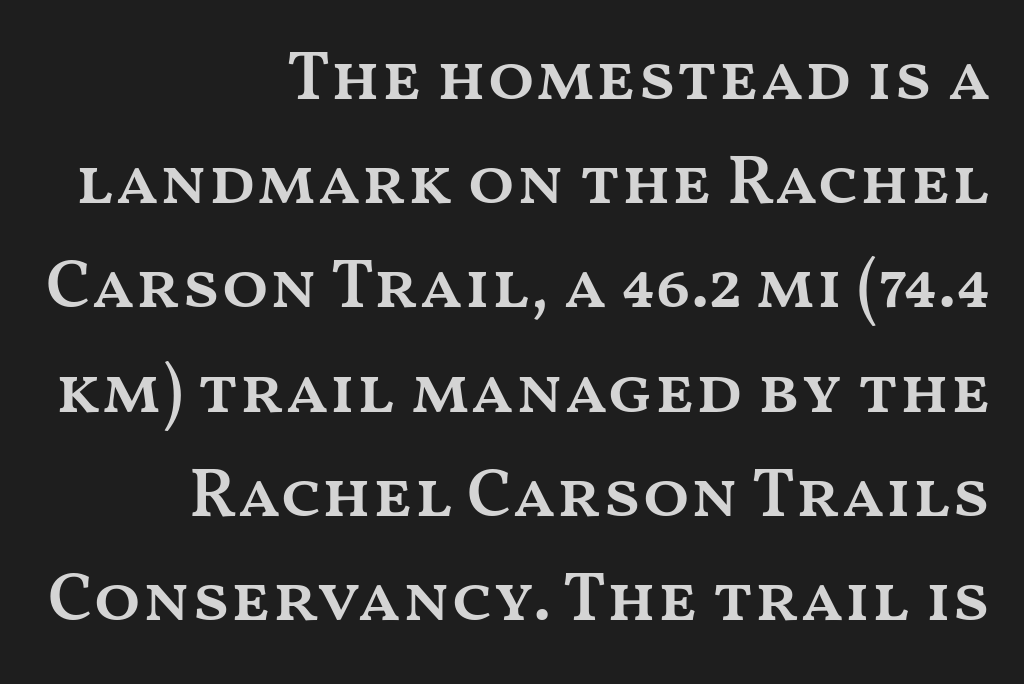
The image shows 69 px semibold, wide type, upright; set right-aligned, normal line spacing (1.51x), normal letter spacing, not underlined; medium stroke contrast and a medium x-height.
